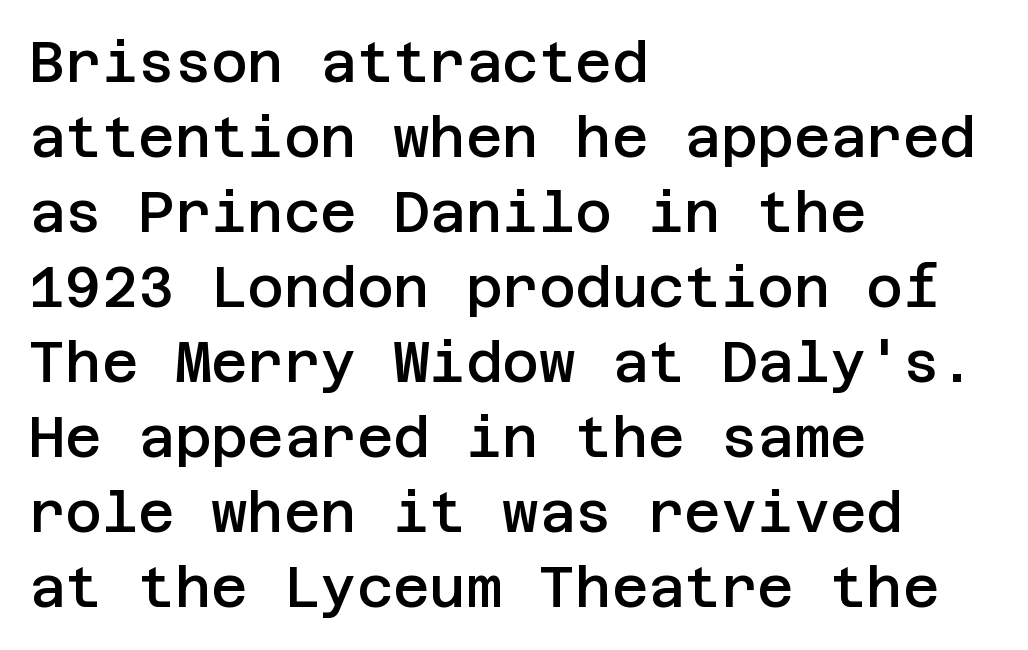
The image shows 56 px semibold sans-serif type, upright; set left-aligned, normal line spacing (1.34x), normal letter spacing, not underlined; low stroke contrast and a large x-height.
